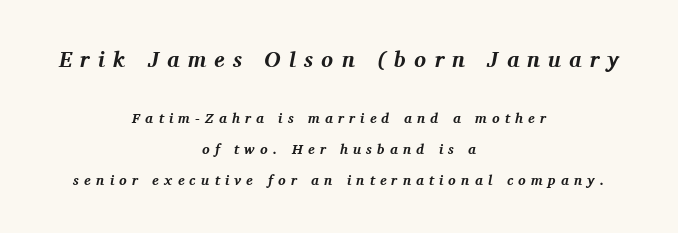
Substantial extra tracking has been applied to these lines. The block of text is sparse from top to bottom, with ample space between rows. Decoration check: the copy has no underline. Both edges are ragged and mirror each other, which tells us the setting is centered.
